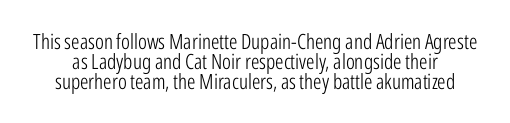
Q: Is the text bold? A: No.
Q: Is the text italic (slanted)? A: No, it is upright.
Q: Is the text underlined? A: No.
Q: Is the spacing between letters normal or unusually wide? A: Normal.
Q: Is the spacing between lines tight, normal or loose? A: Tight.
